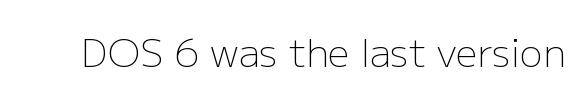
{"serif": "no", "italic": "no", "bold": "no", "weight": "light", "width": "normal", "stroke_contrast": "low", "x_height": "medium", "monospaced": "no", "underline": "no", "letter_spacing": "normal", "letter_spacing_em": 0.0, "glyph_px": 38}
